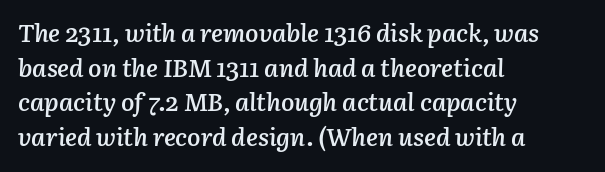
{"italic": "yes", "lean": "right", "slant_degrees": 3, "bold": "semi", "underline": "no", "align": "left", "line_spacing": "normal", "line_spacing_ratio": 1.39, "letter_spacing": "normal", "letter_spacing_em": 0.0, "glyph_px": 25}
